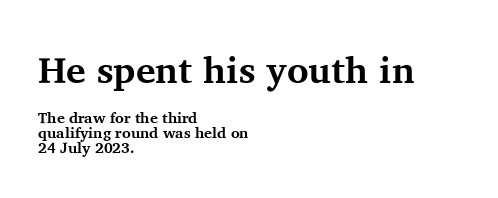
The image shows 37 px bold serif type, upright; set left-aligned, tight line spacing (1.0x), normal letter spacing, not underlined; the first (top) block is 2.47x larger; medium stroke contrast and a medium x-height.
